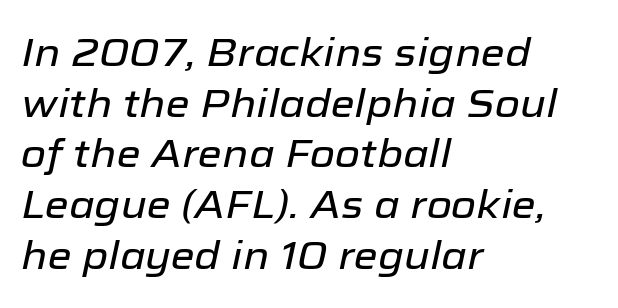
{"italic": "yes", "lean": "right", "slant_degrees": 12, "width": "normal", "stroke_contrast": "low", "x_height": "medium", "monospaced": "no", "underline": "no", "align": "left", "line_spacing": "normal", "line_spacing_ratio": 1.3, "letter_spacing": "normal", "letter_spacing_em": 0.0, "glyph_px": 39}
